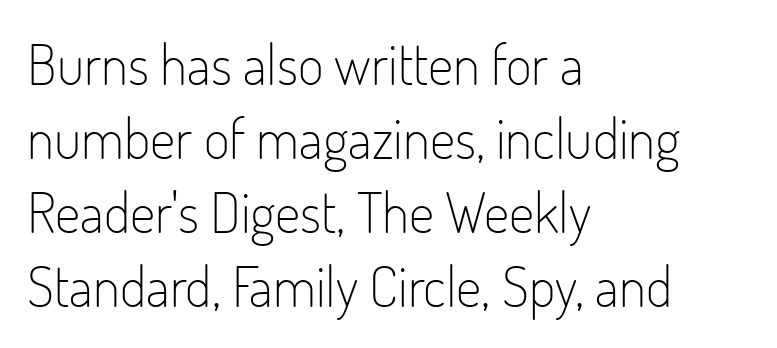
The image shows 56 px light, condensed sans-serif type, upright; set left-aligned, normal line spacing (1.32x), normal letter spacing, not underlined; low stroke contrast and a small x-height.
